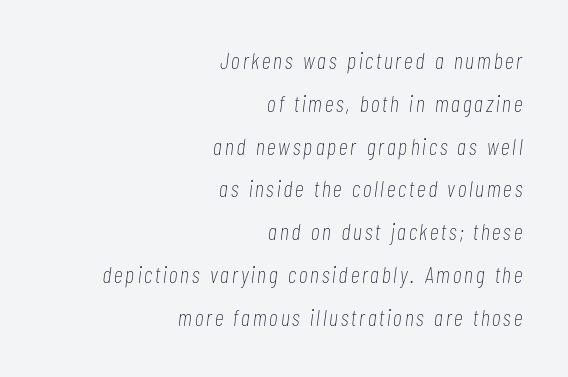
The image shows 23 px text type, italic (leaning right); set right-aligned, line spacing 1.86x, not underlined.
